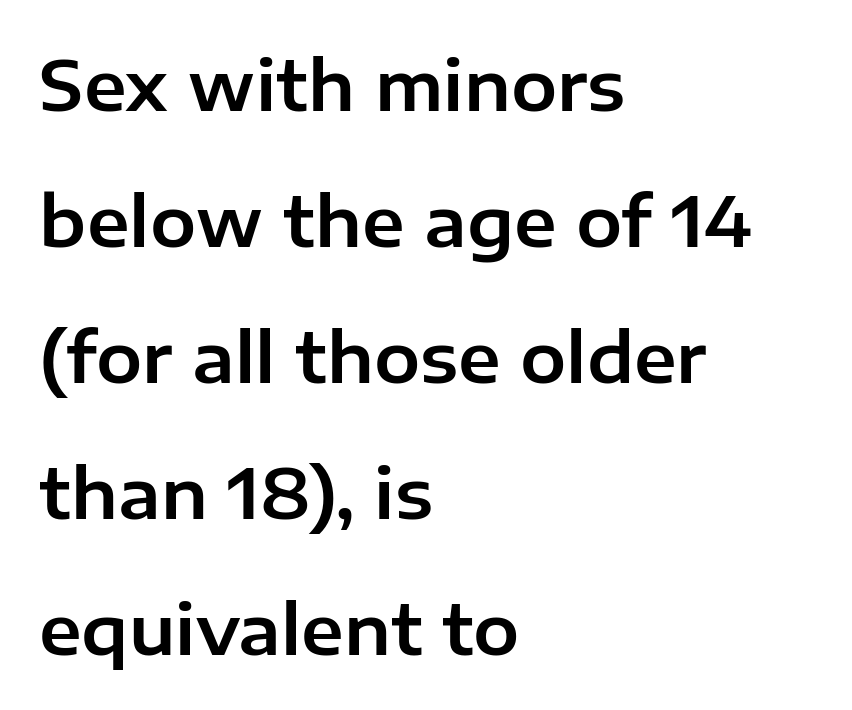
{"serif": "no", "italic": "no", "width": "normal", "stroke_contrast": "low", "x_height": "medium", "monospaced": "no", "underline": "no", "align": "left", "line_spacing": "loose", "line_spacing_ratio": 1.97, "letter_spacing": "normal", "letter_spacing_em": 0.0, "glyph_px": 69}
